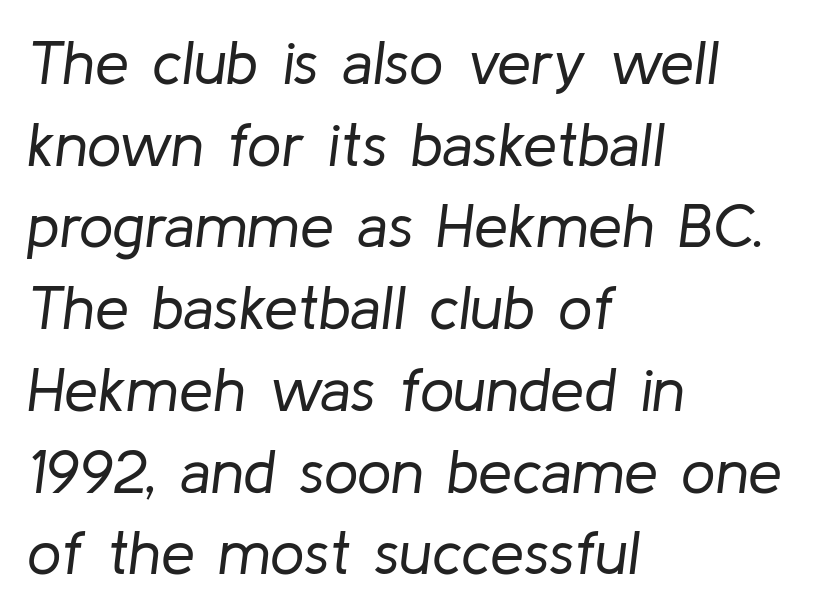
The image shows 61 px regular-weight type, italic (leaning right); set left-aligned, normal line spacing (1.34x), normal letter spacing, not underlined; low stroke contrast and a medium x-height.
